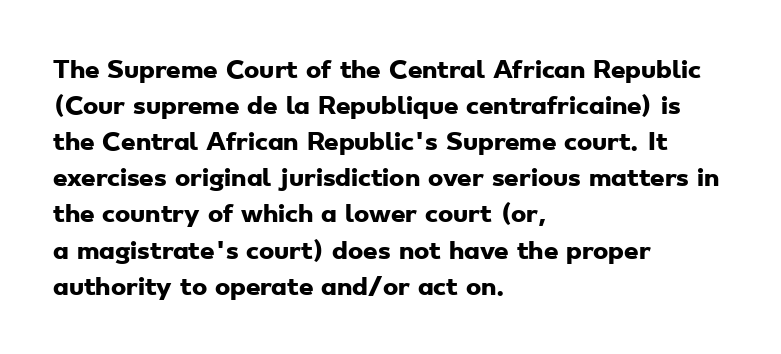
{"bold": "yes", "underline": "no", "align": "left", "line_spacing": "normal", "line_spacing_ratio": 1.57, "letter_spacing": "normal", "letter_spacing_em": 0.0, "glyph_px": 23}
